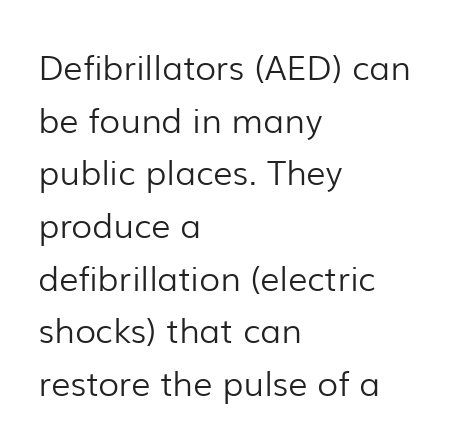
The image shows 34 px light sans-serif type, upright; set left-aligned, normal line spacing (1.55x), normal letter spacing, not underlined; low stroke contrast and a medium x-height.
